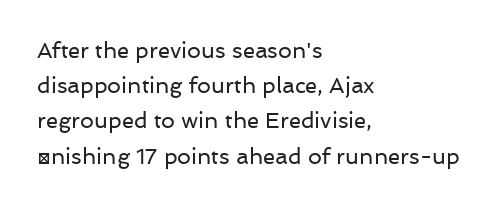
The image shows 22 px text type, upright; set left-aligned, normal line spacing (1.6x), normal letter spacing, not underlined.
